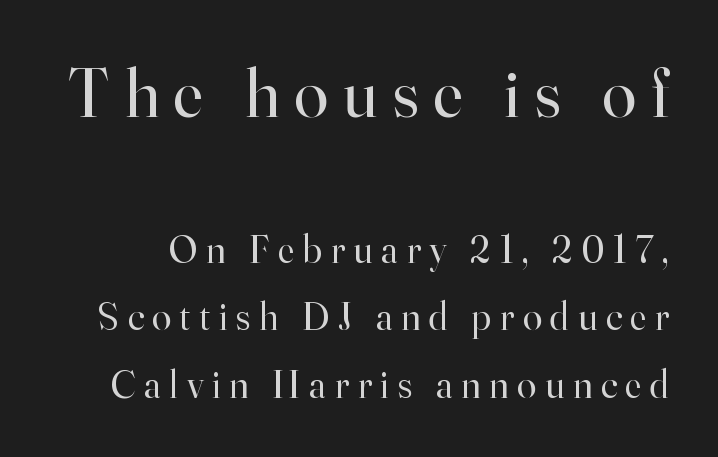
{"serif": "yes", "italic": "no", "bold": "no", "weight": "regular", "width": "normal", "stroke_contrast": "high", "x_height": "small", "monospaced": "no", "underline": "no", "line_spacing_ratio": 1.73, "letter_spacing": "wide", "letter_spacing_em": 0.22, "larger_block": "first", "size_ratio": 1.77, "glyph_px": 69}
